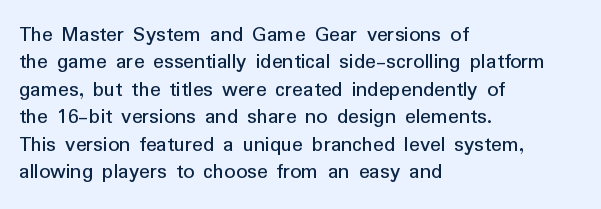
Counters stay open thanks to moderate or lighter strokes. All the whitespace from short lines collects on the right. Normally led — the rows are evenly, conventionally spaced. The glyphs are unaccompanied by any horizontal stroke below them.
